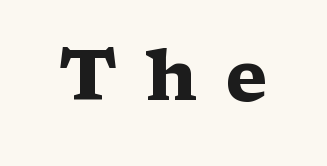
The image shows 71 px heavy, wide serif type, upright; set unusually wide letter spacing (+0.39 em), not underlined; medium stroke contrast and a medium x-height.
